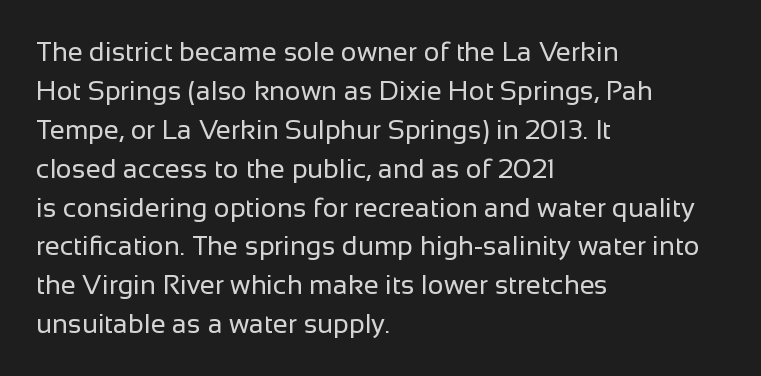
Q: Is the text bold? A: No.
Q: Is the text italic (slanted)? A: No, it is upright.
Q: Is the text underlined? A: No.
Q: How is the paragraph aligned? A: Left-aligned.
Q: Is the spacing between letters normal or unusually wide? A: Normal.
Q: Is the spacing between lines tight, normal or loose? A: Normal.
